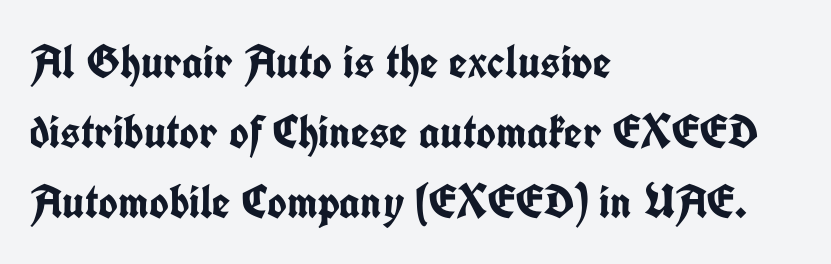
Each letter keeps its own natural width here, so spacing adapts to shape. The glyphs are unaccompanied by any horizontal stroke below them. Leading matches the norm, producing a regular column. Every stem runs plumb, perpendicular to the baseline.
